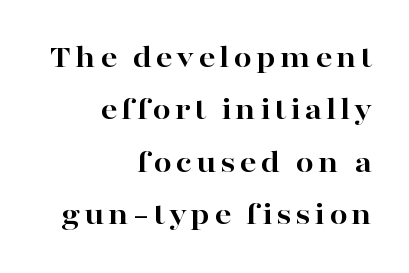
Q: Is the text bold? A: Yes.
Q: Is the text italic (slanted)? A: No, it is upright.
Q: Is the typeface a serif or a sans-serif typeface? A: Serif.
Q: Is the text underlined? A: No.
Q: How is the paragraph aligned? A: Right-aligned.
Q: Is the spacing between lines tight, normal or loose? A: Normal.
Q: Width (condensed, normal, or wide)? A: Wide.
Q: Stroke contrast? A: High.
Q: x-height? A: Medium.
Q: Monospaced? A: No.
